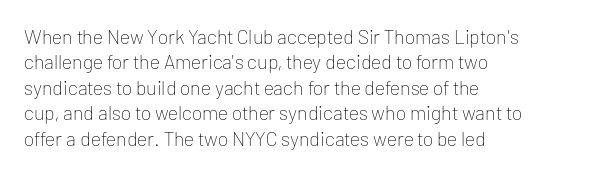
The image shows 20 px text type, upright; set left-aligned, normal line spacing (1.27x), normal letter spacing, not underlined.
